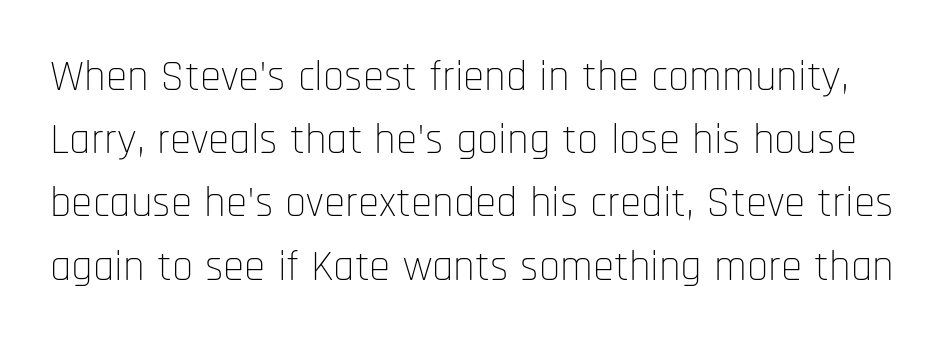
The image shows 43 px thin, condensed sans-serif type, upright; set normal line spacing (1.47x), normal letter spacing, not underlined; low stroke contrast and a large x-height.
